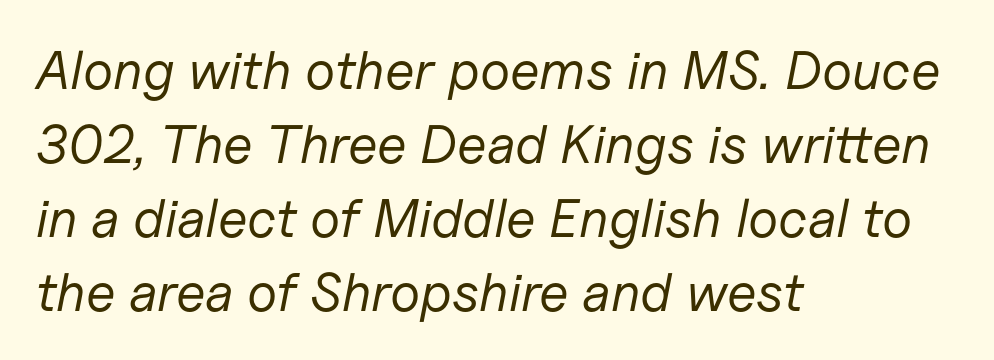
The image shows 54 px regular-weight type, italic (leaning right); set left-aligned, normal line spacing (1.37x), normal letter spacing, not underlined; low stroke contrast and a medium x-height.
